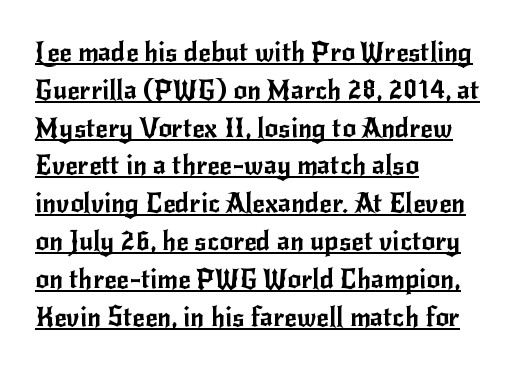
Q: Is the text italic (slanted)? A: No, it is upright.
Q: Is the text underlined? A: Yes.
Q: How is the paragraph aligned? A: Left-aligned.
Q: Is the spacing between letters normal or unusually wide? A: Normal.
Q: Is the spacing between lines tight, normal or loose? A: Normal.
